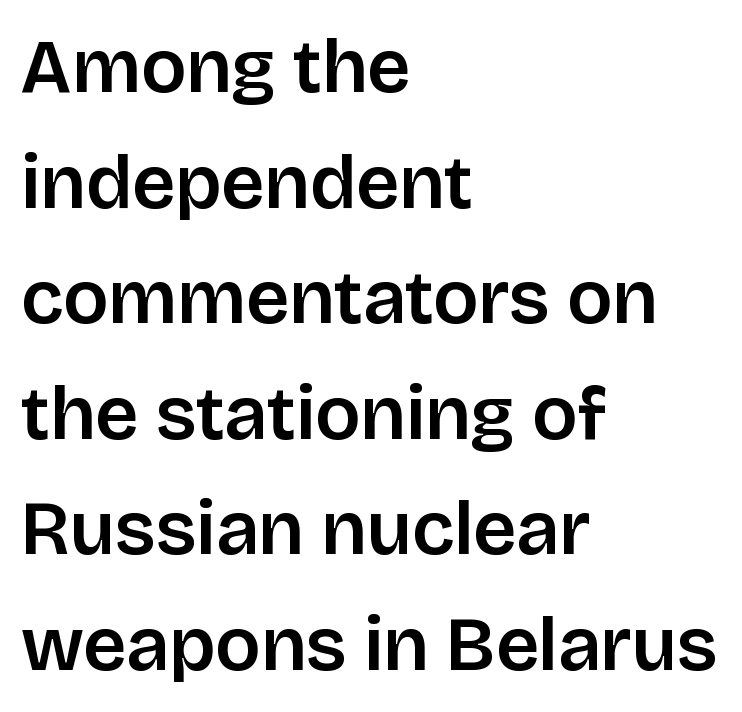
No word sits above an underline. A typesetter would call this proportional, since set widths differ per character. Rendered with straight, roman letterforms. Each word holds together tightly as a unit, with standard inter-letter gaps. Letterform terminals end flat and unadorned throughout the passage.
